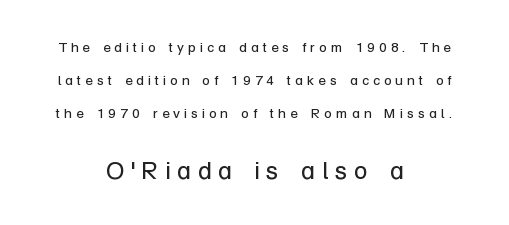
If you squint, the bottom block still reads clearly — it's the larger of the two. This sample trades compactness for vertical openness between lines. Posture: straight, roman, zero tilt. Stems here are at most as thick as an everyday book face. Both edges are ragged and mirror each other, which tells us the setting is centered. Only glyphs here, with clear space below each row.
